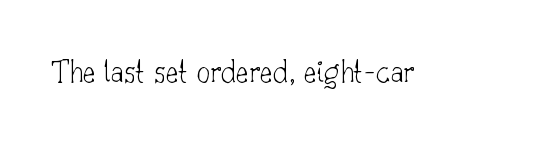
Q: Is the text bold? A: No.
Q: Is the text italic (slanted)? A: No, it is upright.
Q: Is the typeface a serif or a sans-serif typeface? A: Serif.
Q: Is the text underlined? A: No.
Q: Is the spacing between letters normal or unusually wide? A: Normal.
Q: Width (condensed, normal, or wide)? A: Normal.
Q: Stroke contrast? A: Low.
Q: x-height? A: Small.
Q: Monospaced? A: No.
